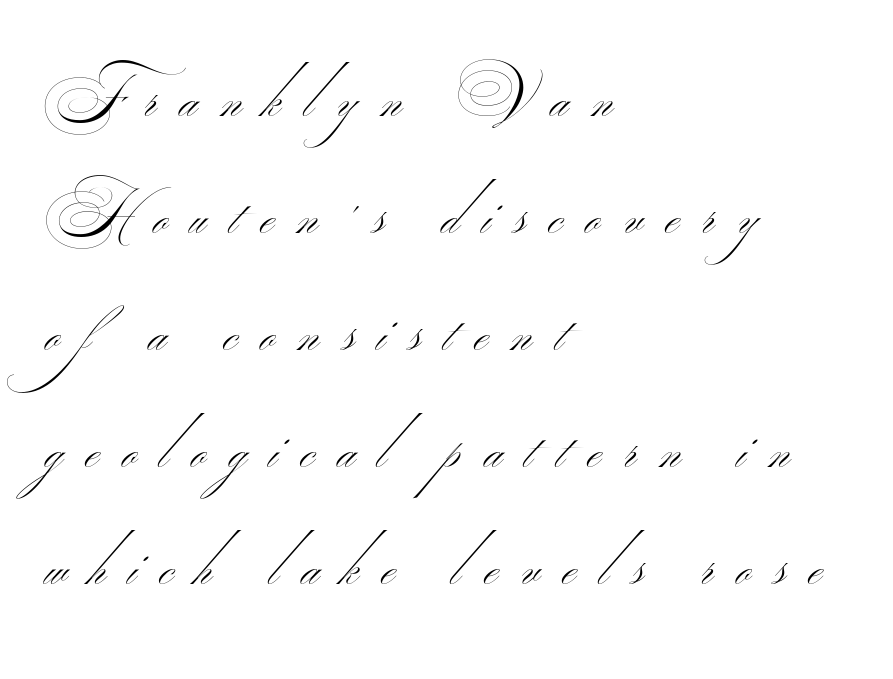
{"serif": "no", "bold": "no", "weight": "thin", "width": "wide", "stroke_contrast": "medium", "monospaced": "no", "underline": "no", "align": "left", "line_spacing": "loose", "line_spacing_ratio": 1.92, "letter_spacing": "wide", "letter_spacing_em": 0.38, "glyph_px": 61}
